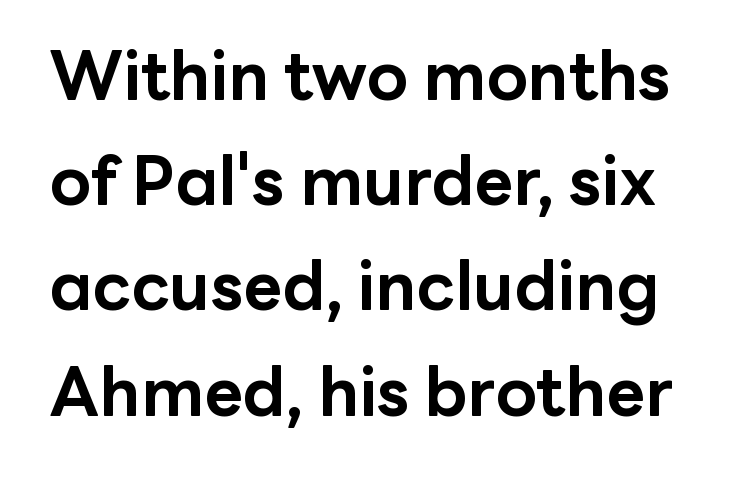
Summary of vertical rhythm: regular, with standard interline spacing. Glyph-to-glyph distance matches everyday printed text. The type sits square on the baseline with zero lean. The letters advance in unequal steps, a hallmark of proportional type.
